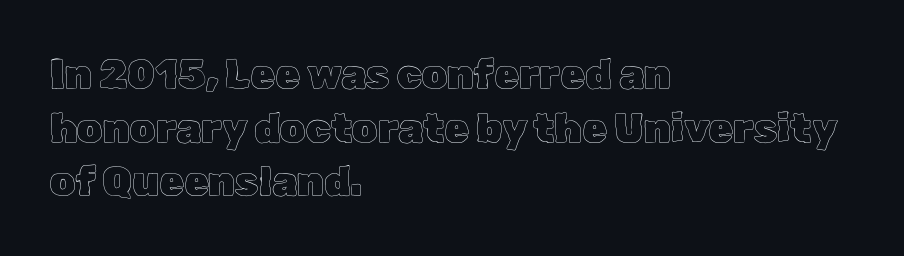
{"italic": "no", "width": "normal", "x_height": "medium", "monospaced": "no", "underline": "no", "align": "left", "line_spacing": "normal", "line_spacing_ratio": 1.34, "letter_spacing": "normal", "letter_spacing_em": 0.0, "glyph_px": 40}
